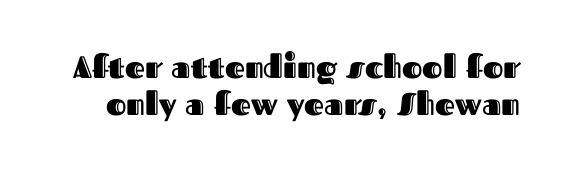
The face used here is proportionally spaced, like ordinary book or web type. Check under the words: just untouched page. Standard letterfit; no display-style spreading of the glyphs. Nope, not italic — everything's standing straight.
